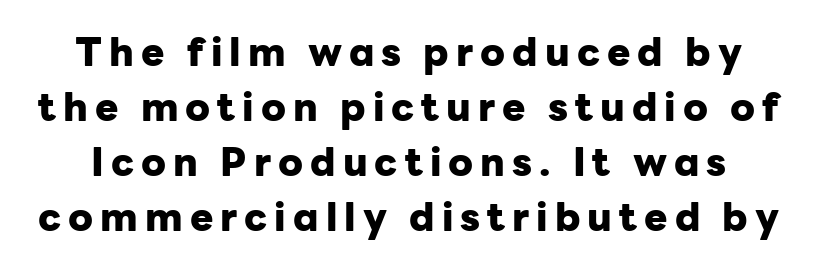
The image shows 39 px heavy sans-serif type, upright; set normal line spacing (1.41x), not underlined; low stroke contrast and a medium x-height.
